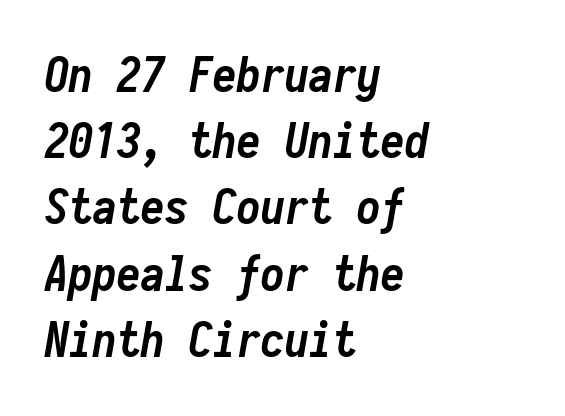
Pretty heavy lettering here — definitely bold. In CSS terms this would be text-align: left. Yep, that's italic — everything's leaning. Each letter, wide or thin by design, is forced into the same width here. Each row of text sits above clean, open space. There is no visible air inserted between adjacent glyphs.
